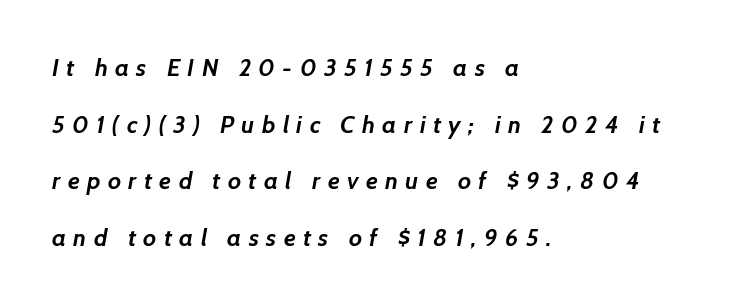
{"bold": "yes", "underline": "no", "align": "left", "line_spacing": "loose", "line_spacing_ratio": 2.36, "letter_spacing": "wide", "letter_spacing_em": 0.31, "glyph_px": 24}
